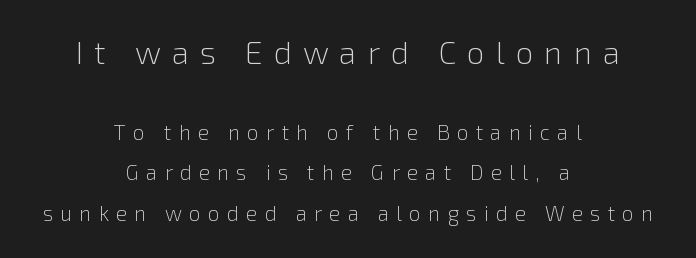
Q: Is the text bold? A: No.
Q: Is the text italic (slanted)? A: No, it is upright.
Q: Is the typeface a serif or a sans-serif typeface? A: Sans-serif.
Q: Is the text underlined? A: No.
Q: How is the paragraph aligned? A: Centered.
Q: Is the spacing between letters normal or unusually wide? A: Unusually wide.
Q: Is the spacing between lines tight, normal or loose? A: Loose.
Q: Which block of text is set in a larger size, the first (top) or the second (bottom)? A: The first (top) one.
Q: Width (condensed, normal, or wide)? A: Normal.
Q: Stroke contrast? A: Low.
Q: x-height? A: Medium.
Q: Monospaced? A: No.
